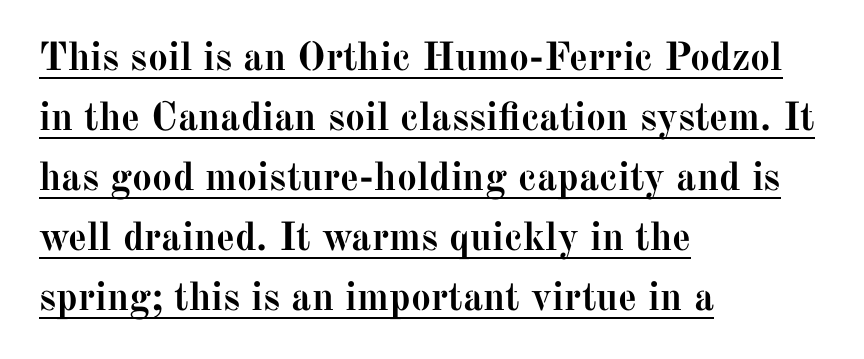
The image shows 40 px semibold serif type, upright; set left-aligned, normal line spacing (1.5x), normal letter spacing, underlined; medium stroke contrast and a medium x-height.
